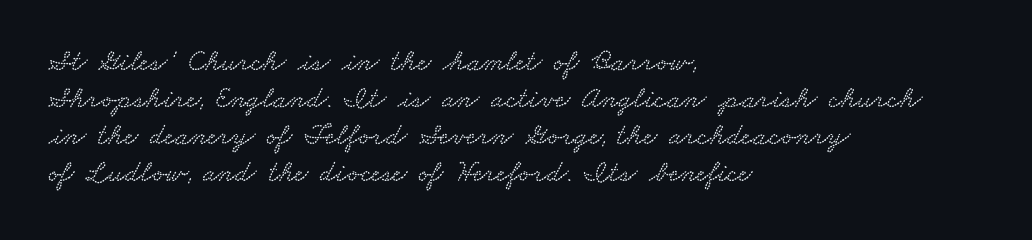
{"width": "wide", "stroke_contrast": "low", "x_height": "small", "monospaced": "no", "underline": "no", "align": "left", "line_spacing_ratio": 1.23, "letter_spacing": "normal", "letter_spacing_em": 0.0, "glyph_px": 30}
